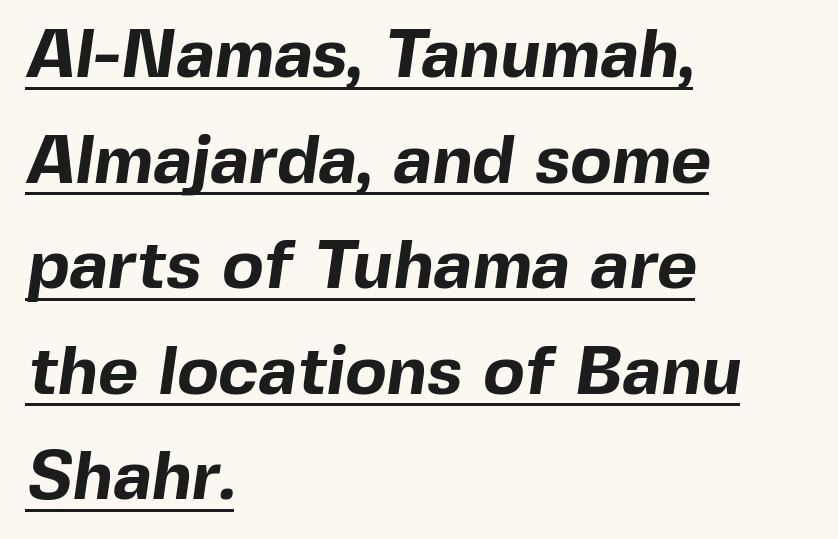
The image shows 69 px bold sans-serif type; set left-aligned, normal line spacing (1.53x), normal letter spacing, underlined; a medium x-height.
